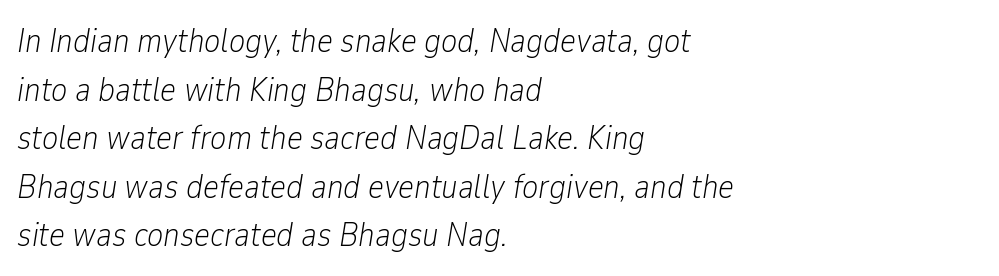
A typesetter would call this leading conventional body-copy spacing. Is the letter spacing exaggerated? No — it looks like the ordinary default. The passage shown is typed in a proportional face where columns would drift. A student would call this left alignment; a typographer would say flush left, rag right.
